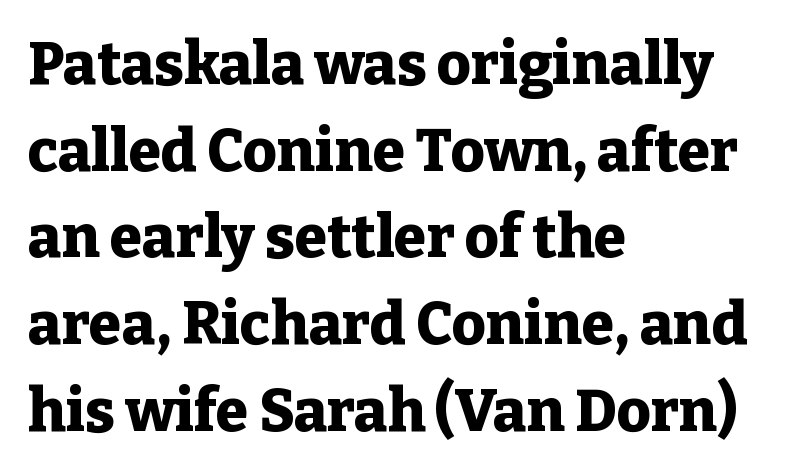
{"serif": "yes", "italic": "no", "bold": "yes", "weight": "heavy", "width": "normal", "stroke_contrast": "low", "x_height": "medium", "monospaced": "no", "underline": "no", "align": "left", "line_spacing": "normal", "line_spacing_ratio": 1.47, "letter_spacing": "normal", "letter_spacing_em": 0.0, "glyph_px": 59}
